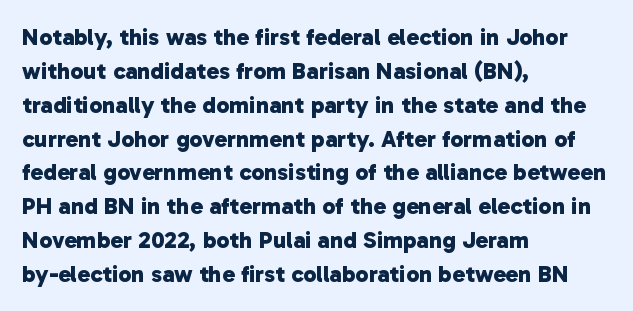
Students, this is bold: see how much ink each stroke carries. The vertical gap from one line to the next is medium. Alignment: flush left. The words here are not underlined. A typesetter would call this zero additional tracking.
